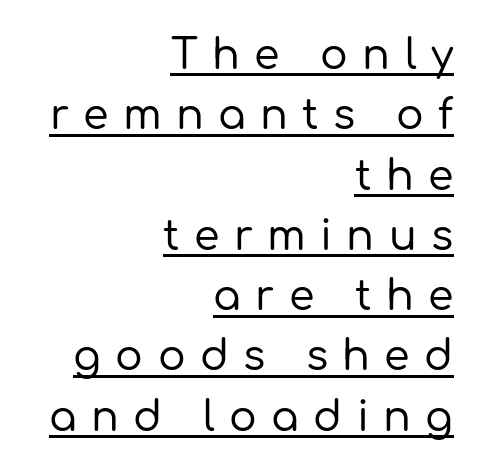
Is there any slant? The stems are plumb. The typeface chosen for these lines omits serifs. Between one letter and the next there's a generous, obvious gap. The rendering uses the underline text-decoration. The passage is arranged like a letterhead date or caption credit — flush right.
